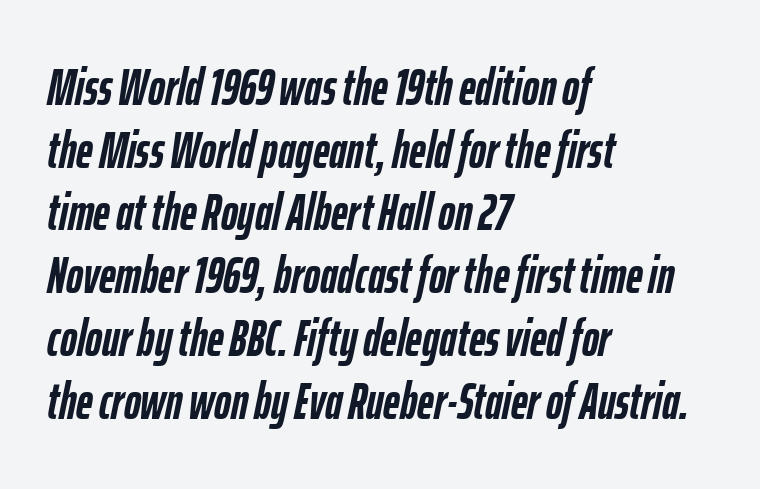
The image shows 51 px semibold, condensed type, italic (leaning right); set left-aligned, line spacing 1.23x, normal letter spacing, not underlined; low stroke contrast and a medium x-height.
